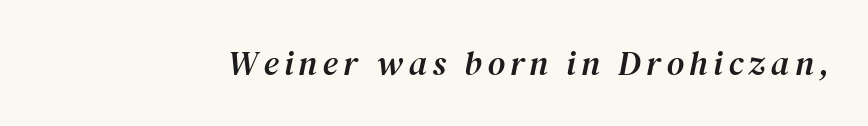
{"serif": "yes", "italic": "yes", "lean": "right", "slant_degrees": 12, "width": "normal", "stroke_contrast": "medium", "x_height": "medium", "monospaced": "no", "underline": "no", "glyph_px": 34}
